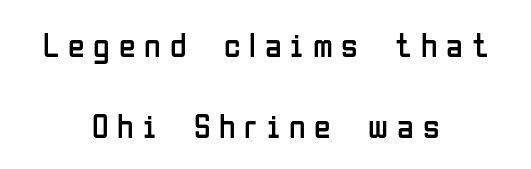
{"serif": "no", "italic": "no", "bold": "no", "weight": "regular", "width": "condensed", "stroke_contrast": "low", "x_height": "medium", "monospaced": "no", "underline": "no", "align": "center", "line_spacing": "loose", "line_spacing_ratio": 2.39, "letter_spacing": "wide", "letter_spacing_em": 0.26, "glyph_px": 34}
